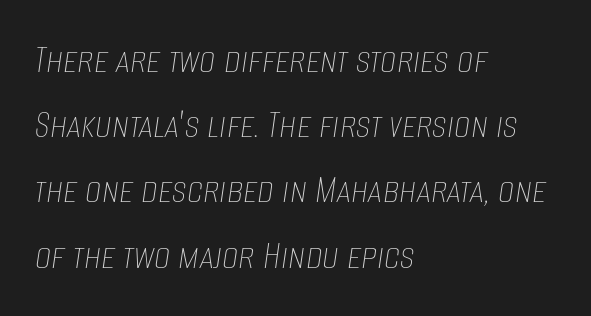
A typesetter would call this proportional, since set widths differ per character. These lines sit exactly where default settings would place them. The letters look calm and open, with moderate or lighter stems. Quick note: underline off. Every row of glyphs begins at an identical x-position on the left. The passage shown has conventional tracking throughout.
